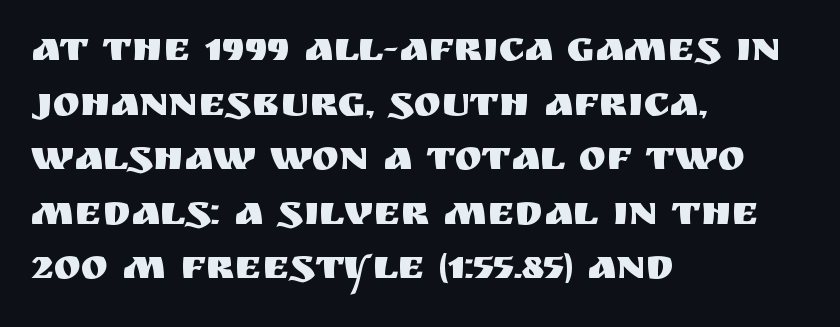
A typesetter would label this face a sans. Leftover space on each line is placed entirely after the last word. Nope, not italic — everything's standing straight. Lines of text with bare space underneath. Regarding leading, the lines here are spaced in the standard way. Default kerning and tracking; the words read as compact shapes.
